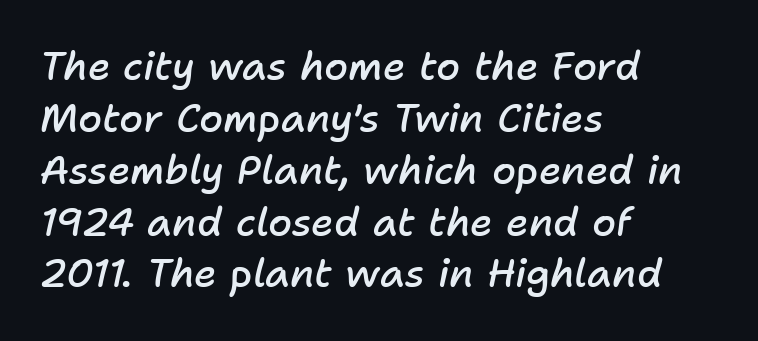
Words appear dense and cohesive because spacing is normal. This sample has the flowing, uneven cadence of proportional lettering. Students, this is semibold: more ink than regular, less than bold. Bare-footed words on every line. The text block is weighted toward the left margin, trailing off unevenly rightward.
